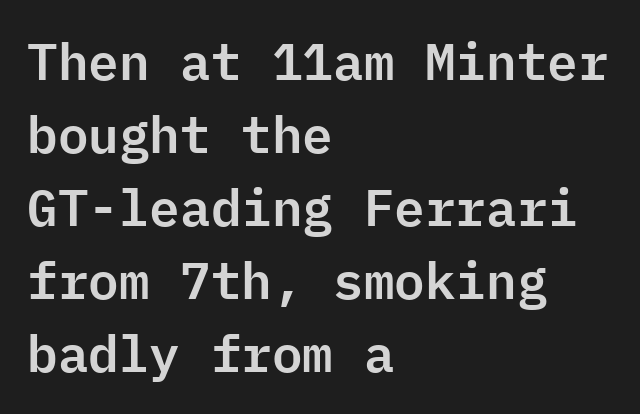
Q: Is the text italic (slanted)? A: No, it is upright.
Q: Is the typeface a serif or a sans-serif typeface? A: Sans-serif.
Q: Is the text underlined? A: No.
Q: How is the paragraph aligned? A: Left-aligned.
Q: Is the spacing between letters normal or unusually wide? A: Normal.
Q: Is the spacing between lines tight, normal or loose? A: Normal.
Q: Width (condensed, normal, or wide)? A: Normal.
Q: Stroke contrast? A: Low.
Q: x-height? A: Medium.
Q: Monospaced? A: Yes.
